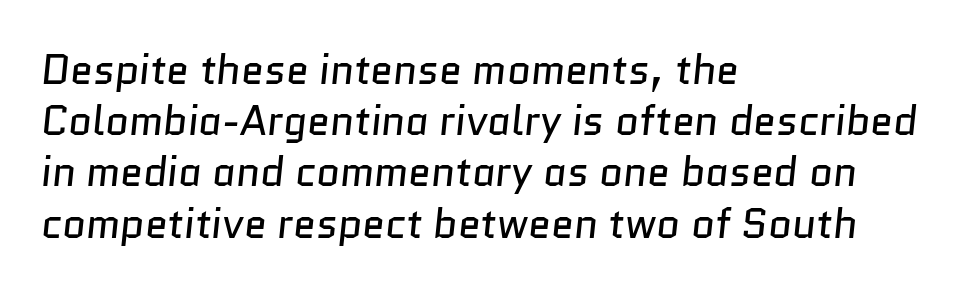
Layout note: lines flush left. Looks like regular typesetting: each glyph gets only the width it needs. The foot of each line stays bare and open. This rendering employs a face without finishing strokes, i.e., a sans-serif. Weight: in the light-to-regular range.
